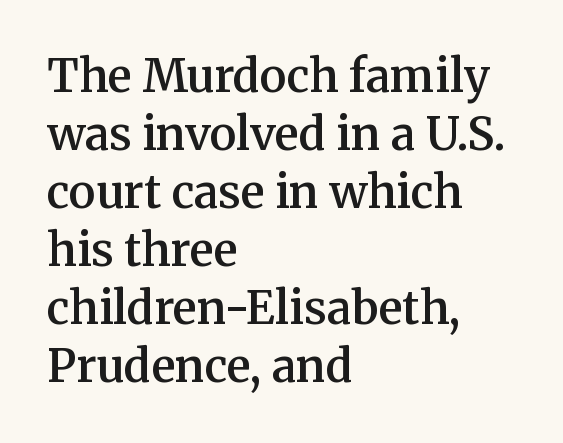
The image shows 45 px semibold serif type, upright; set left-aligned, normal line spacing (1.29x), normal letter spacing, not underlined; medium stroke contrast and a medium x-height.
